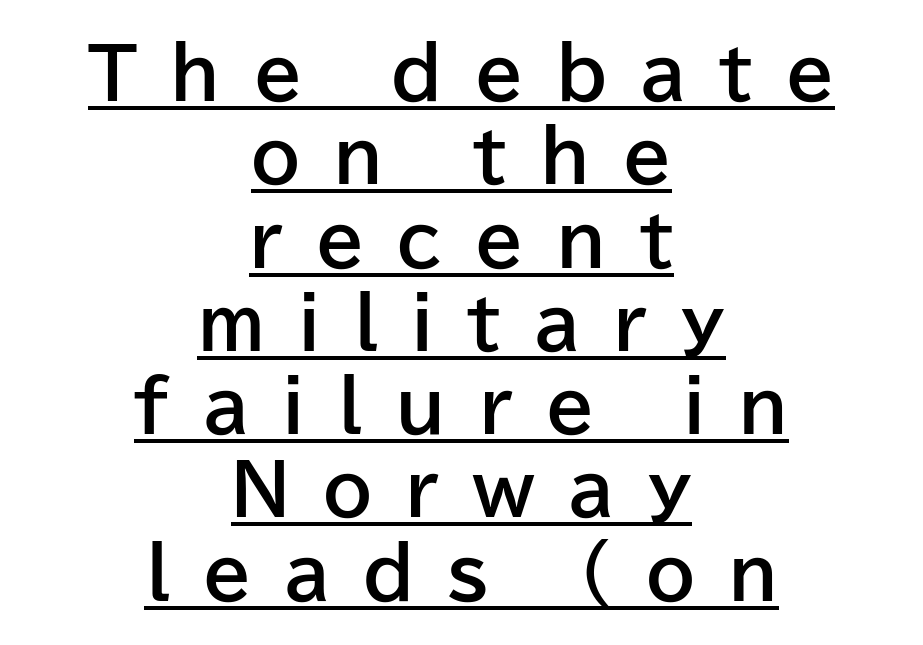
{"serif": "no", "italic": "no", "bold": "yes", "weight": "bold", "width": "normal", "stroke_contrast": "low", "x_height": "medium", "monospaced": "no", "underline": "yes", "align": "center", "line_spacing_ratio": 1.19, "letter_spacing": "wide", "letter_spacing_em": 0.47, "glyph_px": 70}
